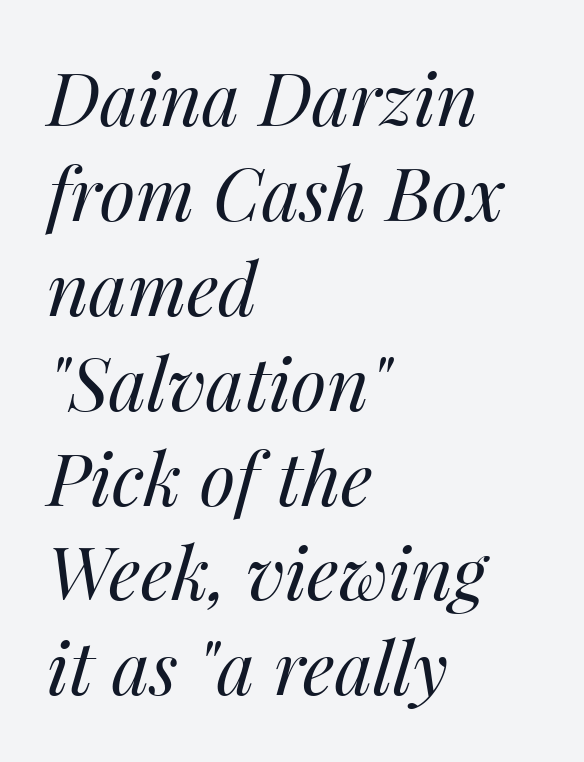
Plain, unruled lines of type. The letters advance in unequal steps, a hallmark of proportional type. The glyphs look as if they've been sheared to an angle. Left-aligned paragraph, ragged on the right. Look at the tracking — it's just the regular setting, nothing added. This reads as an unemphasized weight, regular at the heaviest.
